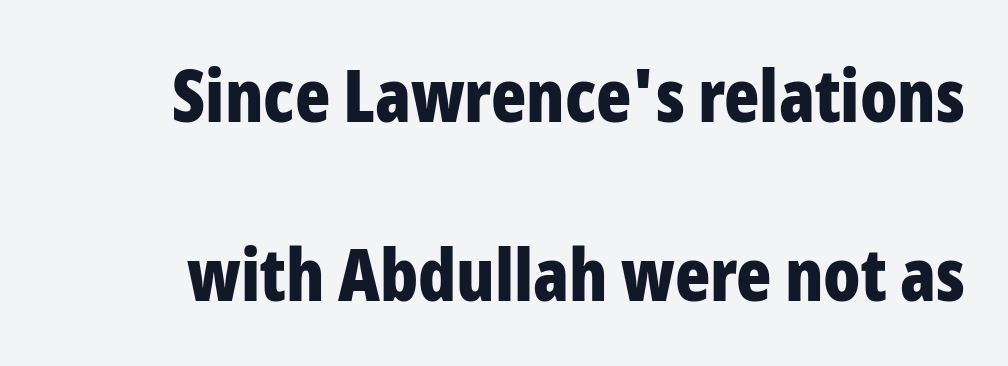
Q: Is the text bold? A: Yes.
Q: Is the text italic (slanted)? A: No, it is upright.
Q: Is the typeface a serif or a sans-serif typeface? A: Sans-serif.
Q: Is the text underlined? A: No.
Q: Is the spacing between letters normal or unusually wide? A: Normal.
Q: Is the spacing between lines tight, normal or loose? A: Loose.
Q: Width (condensed, normal, or wide)? A: Condensed.
Q: Stroke contrast? A: Low.
Q: x-height? A: Medium.
Q: Monospaced? A: No.
